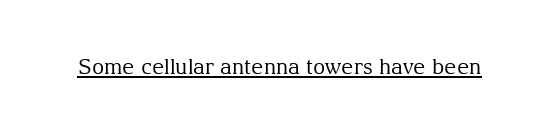
The image shows 21 px text type, upright; set normal letter spacing, underlined.
